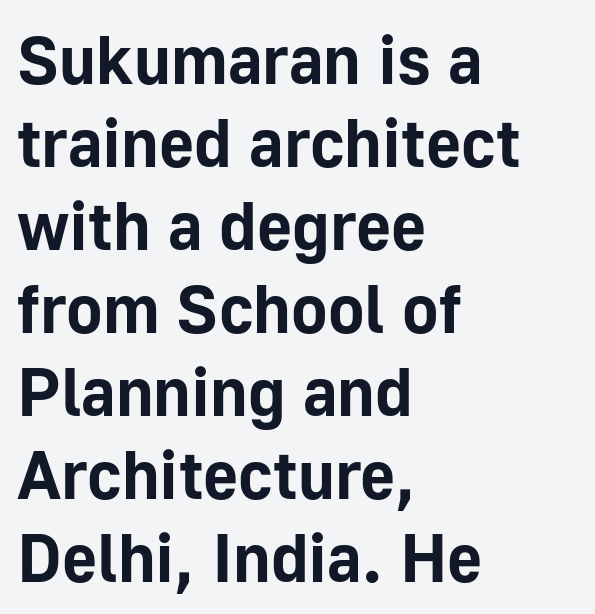
Q: Is the text bold? A: Yes.
Q: Is the text italic (slanted)? A: No, it is upright.
Q: Is the typeface a serif or a sans-serif typeface? A: Sans-serif.
Q: Is the text underlined? A: No.
Q: How is the paragraph aligned? A: Left-aligned.
Q: Is the spacing between letters normal or unusually wide? A: Normal.
Q: Width (condensed, normal, or wide)? A: Normal.
Q: Stroke contrast? A: Low.
Q: x-height? A: Medium.
Q: Monospaced? A: No.
